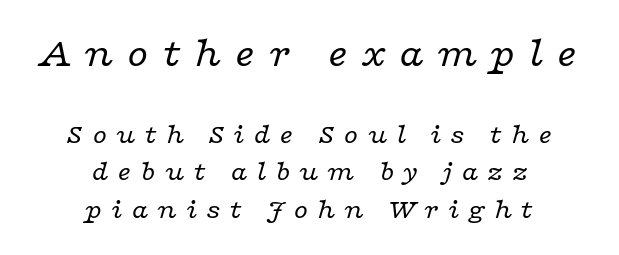
Tracking value appears strongly positive — letters spread wide. Counters stay open thanks to moderate or lighter strokes. These lines were composed using italics. Look at the bottom of the vertical strokes: they flare into serifs here.
